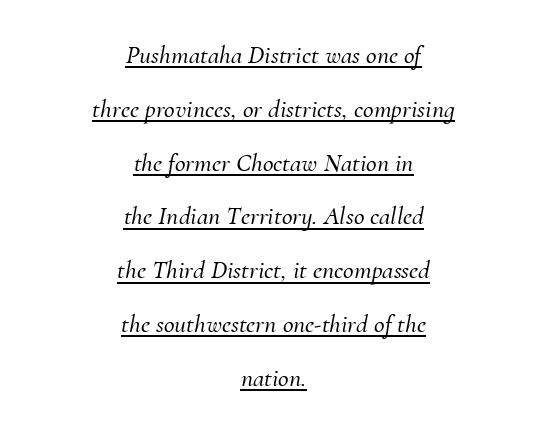
Q: Is the text italic (slanted)? A: Yes, it leans right by about 10 degrees.
Q: Is the text underlined? A: Yes.
Q: How is the paragraph aligned? A: Centered.
Q: Is the spacing between letters normal or unusually wide? A: Normal.
Q: Is the spacing between lines tight, normal or loose? A: Loose.
